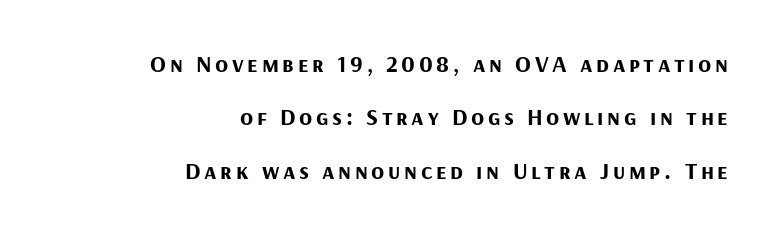
How would I describe the line gaps? Wide and relaxed. Underlining? Definitely not there. The rendering uses a bold face; every stroke is thick and dark. The paragraph shown leans on its right margin. The specimen reads as upright at a glance.
